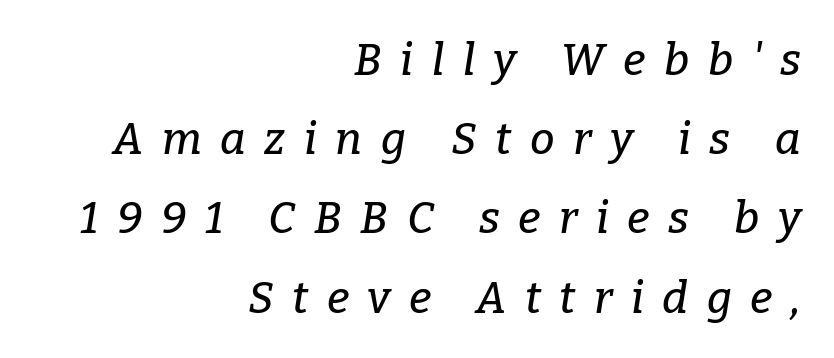
The font's italic variant was chosen for this text. The lines are quadded right. Stroke terminals: seriffed. Each row of text sits above clean, open space.
